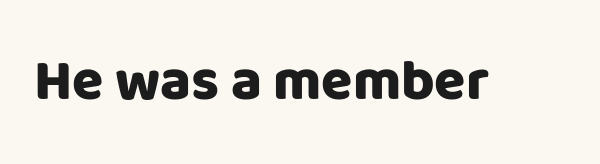
{"serif": "no", "italic": "no", "width": "normal", "stroke_contrast": "low", "x_height": "large", "monospaced": "no", "underline": "no", "letter_spacing": "normal", "letter_spacing_em": 0.0, "glyph_px": 57}
